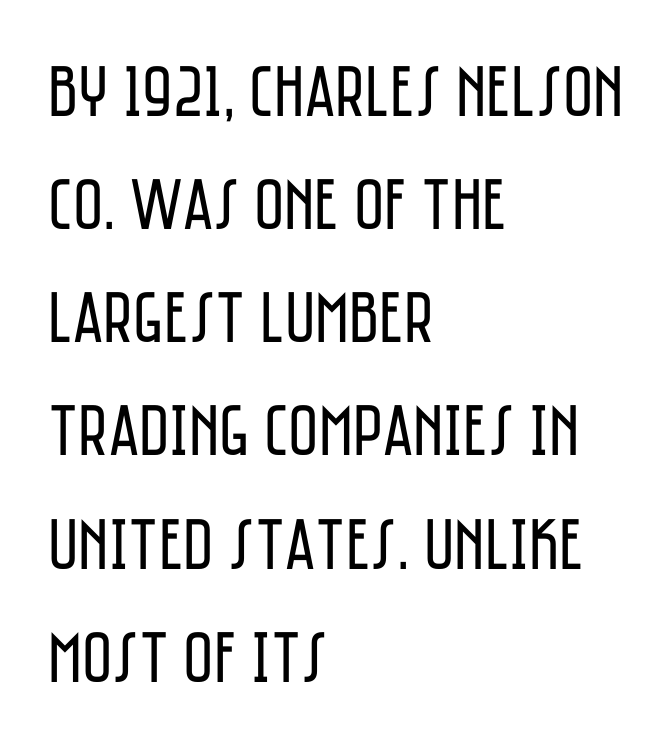
Rule under the text: the space is simply empty. Nothing sits at the stroke ends, so this counts as sans-serif. The letters advance in unequal steps, a hallmark of proportional type. Caption: standard tracking, unaltered. Line spacing here is normal.
